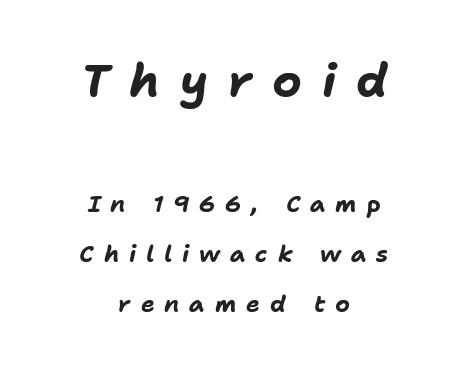
The text block is weighted toward neither margin, spreading evenly from the middle. The emphasis by scale lands on block number one, above. Words float on clear page, feet unadorned. A great deal of white space separates one row of letters from the next. The passage shown is typed in a proportional face where columns would drift. Here the glyphs are tracked loosely, breaking word shapes into spaced letters.
